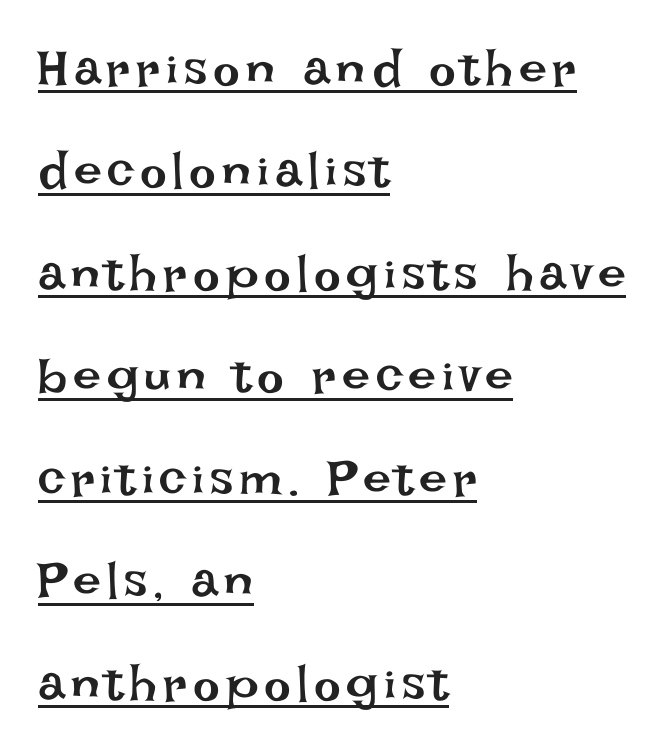
{"italic": "no", "bold": "no", "weight": "regular", "width": "normal", "stroke_contrast": "low", "x_height": "large", "monospaced": "no", "underline": "yes", "align": "left", "line_spacing": "loose", "line_spacing_ratio": 2.05, "glyph_px": 50}
